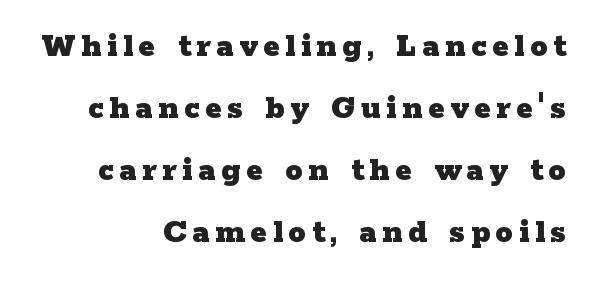
{"serif": "yes", "italic": "no", "bold": "yes", "weight": "heavy", "width": "wide", "stroke_contrast": "low", "x_height": "medium", "monospaced": "no", "underline": "no", "line_spacing_ratio": 1.77, "glyph_px": 35}
